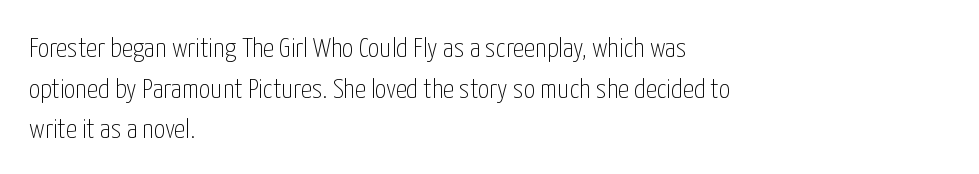
Q: Is the text bold? A: No.
Q: Is the text italic (slanted)? A: No, it is upright.
Q: Is the typeface a serif or a sans-serif typeface? A: Sans-serif.
Q: Is the text underlined? A: No.
Q: How is the paragraph aligned? A: Left-aligned.
Q: Is the spacing between letters normal or unusually wide? A: Normal.
Q: Is the spacing between lines tight, normal or loose? A: Normal.
Q: Width (condensed, normal, or wide)? A: Condensed.
Q: Stroke contrast? A: Low.
Q: x-height? A: Medium.
Q: Monospaced? A: No.
